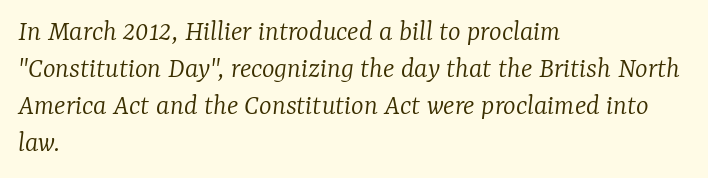
Q: Is the text bold? A: No.
Q: Is the text italic (slanted)? A: Yes, it leans right by about 7 degrees.
Q: Is the typeface a serif or a sans-serif typeface? A: Serif.
Q: Is the text underlined? A: No.
Q: How is the paragraph aligned? A: Left-aligned.
Q: Is the spacing between letters normal or unusually wide? A: Normal.
Q: Width (condensed, normal, or wide)? A: Normal.
Q: Stroke contrast? A: Low.
Q: x-height? A: Medium.
Q: Monospaced? A: No.
